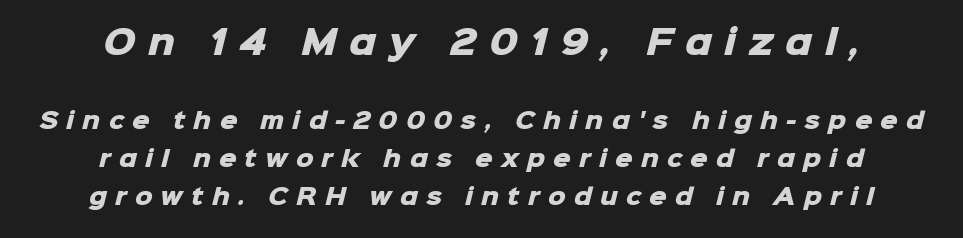
Anything drawn beneath the words? Only blank space. The face used here appears at its bigger size in the upper chunk. The lines are quadded center. Bold? Absolutely — the strokes are thick and heavy.
